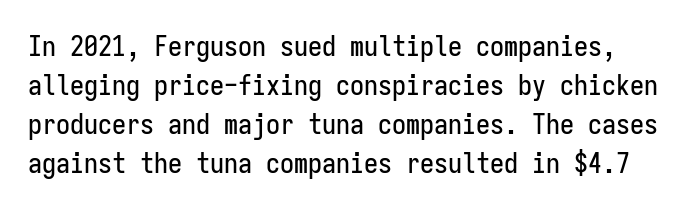
Is the letter spacing exaggerated? No — it looks like the ordinary default. Descender tails drop into unmarked territory. One glance says typical: line gaps are just what's usual. Here the designer chose a console-style face with uniform glyph widths.
